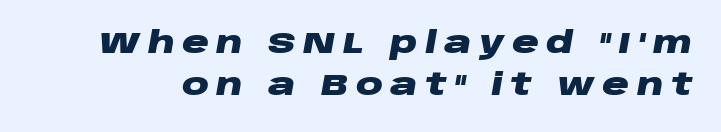
The image shows 30 px heavy, wide type, italic (leaning right); set normal line spacing (1.4x), unusually wide letter spacing (+0.25 em), not underlined; low stroke contrast and a large x-height.
